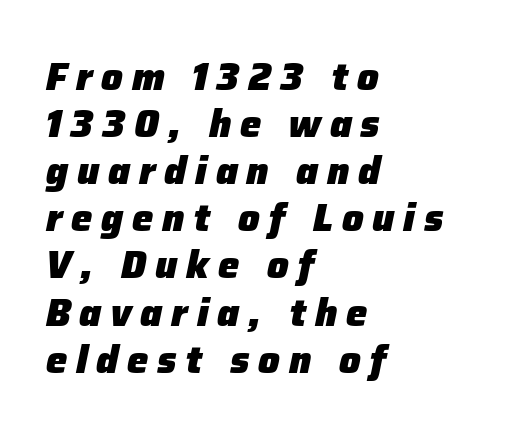
The image shows 38 px heavy type, italic (leaning right); set left-aligned, line spacing 1.24x, unusually wide letter spacing (+0.23 em), not underlined; low stroke contrast and a medium x-height.
